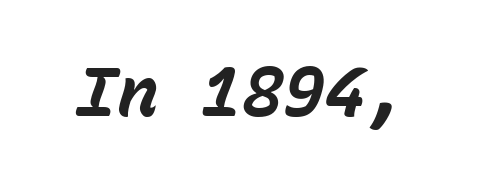
{"italic": "yes", "lean": "right", "slant_degrees": 15, "bold": "yes", "weight": "bold", "width": "normal", "stroke_contrast": "low", "x_height": "medium", "monospaced": "yes", "underline": "no", "letter_spacing": "normal", "letter_spacing_em": 0.0, "glyph_px": 69}
